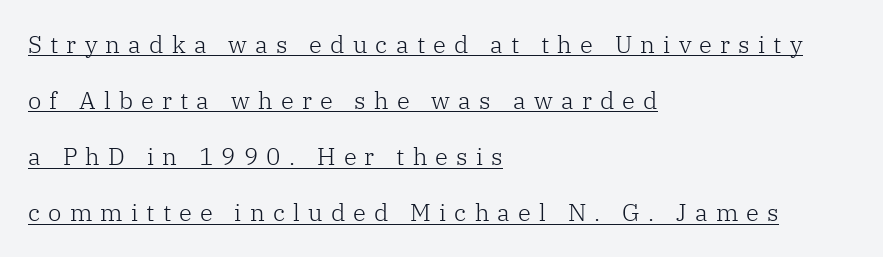
Q: Is the text bold? A: No.
Q: Is the text italic (slanted)? A: No, it is upright.
Q: Is the text underlined? A: Yes.
Q: How is the paragraph aligned? A: Left-aligned.
Q: Is the spacing between letters normal or unusually wide? A: Unusually wide.
Q: Is the spacing between lines tight, normal or loose? A: Loose.
